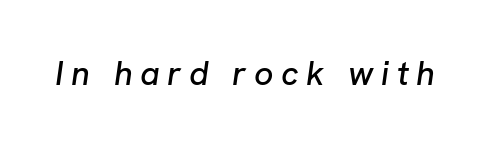
Q: Is the text italic (slanted)? A: Yes, it leans right by about 8 degrees.
Q: Is the text underlined? A: No.
Q: Is the spacing between letters normal or unusually wide? A: Unusually wide.
Q: Width (condensed, normal, or wide)? A: Normal.
Q: Stroke contrast? A: Low.
Q: x-height? A: Medium.
Q: Monospaced? A: No.
